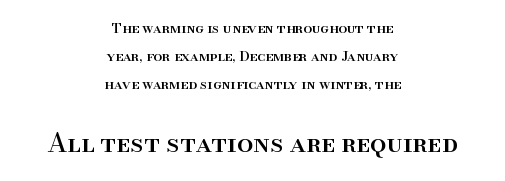
The image shows 26 px text type, upright; set centered, loose line spacing (2.01x), normal letter spacing, not underlined; the second (bottom) block is 1.86x larger.
